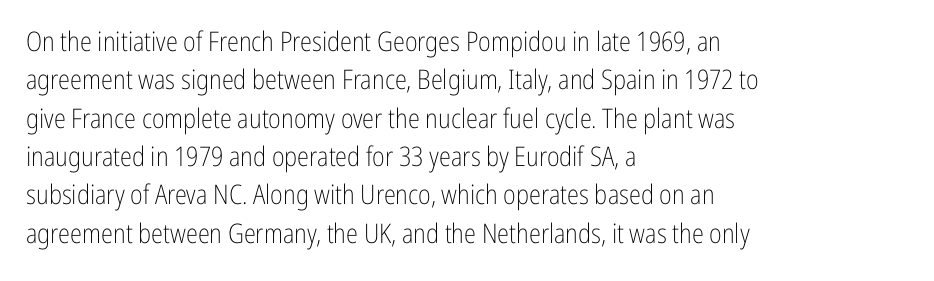
Every row of glyphs begins at an identical x-position on the left. A roman cut, with each character standing at attention. Does the leading feel generous? No, just average. The tracking reads as untouched default to a designer's eye.
